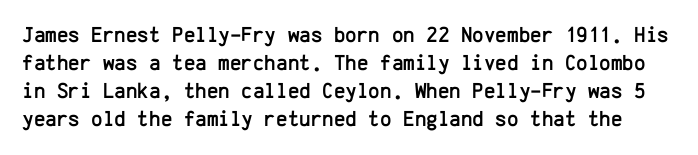
The lines sit at an ordinary, default distance from one another. Characters remain perfectly vertical along every line. This sample uses plain, unmodified letter spacing. The space beneath each line is pristine and unruled.
